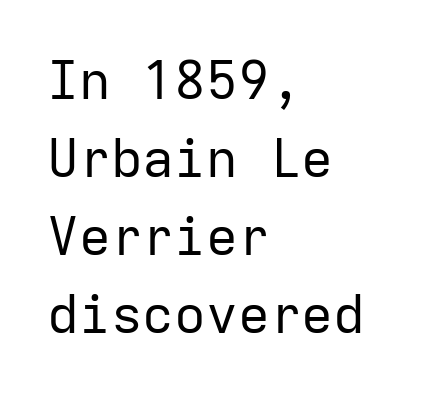
The image shows 53 px regular-weight sans-serif type, upright, monospaced; set left-aligned, normal line spacing (1.47x), normal letter spacing, not underlined; low stroke contrast and a medium x-height.
